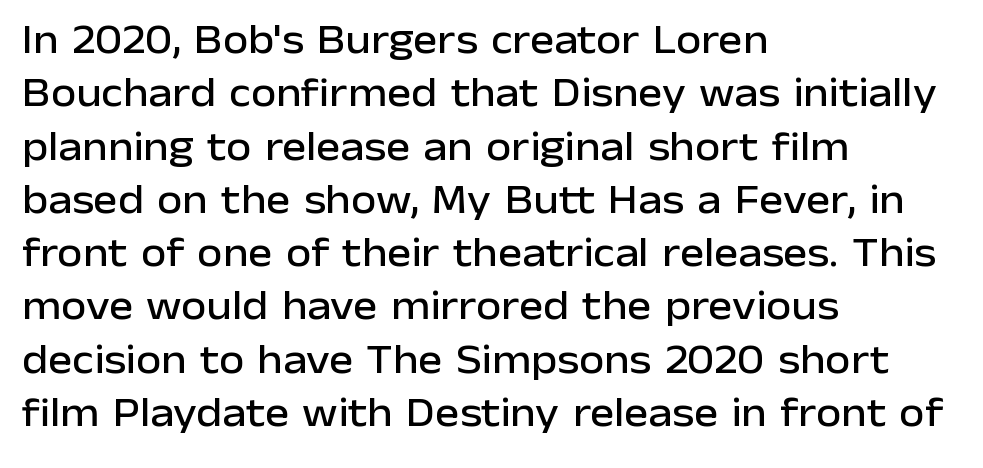
The lettering stays uniformly vertical, giving the passage a roman look. Tracking here is standard; glyphs follow each other at the usual distance. The gap between lines stays unmarked. Serif or sans? Sans — the stroke terminals are bare. Compared with a centered layout, this one pins lines to the left instead. You could not count columns in this text — the font is proportionally spaced.
